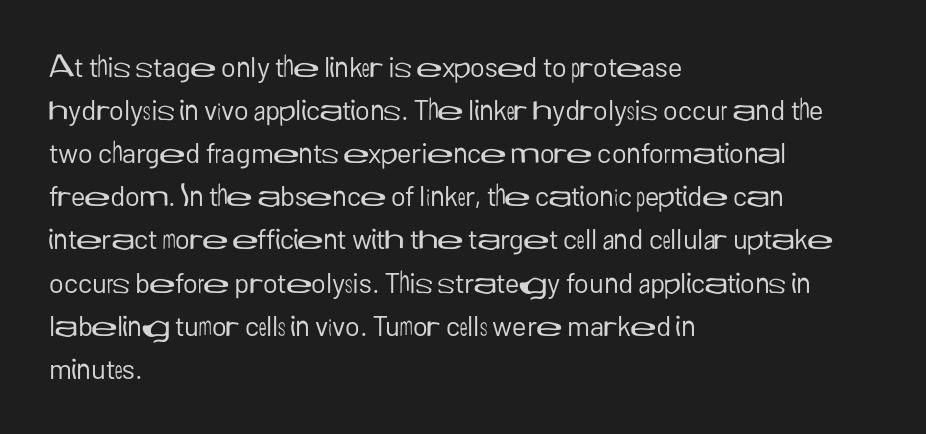
These lines were composed using upright roman letters. Stems and bowls with no extra thickness — not bold. The space between consecutive lines is moderate. What kind of face is this? One without serifs — a sans.
